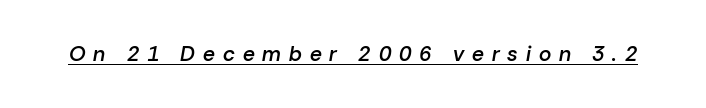
Q: Is the text bold? A: Semi-bold.
Q: Is the text italic (slanted)? A: Yes, it leans right by about 10 degrees.
Q: Is the text underlined? A: Yes.
Q: Is the spacing between letters normal or unusually wide? A: Unusually wide.
